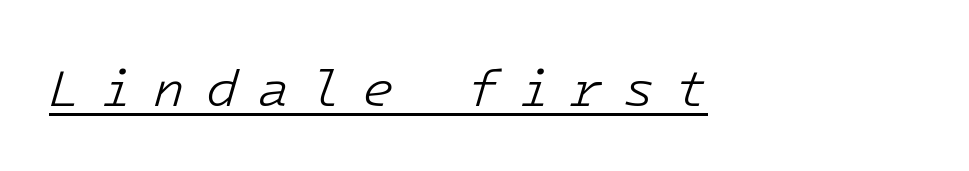
{"italic": "yes", "lean": "right", "slant_degrees": 16, "bold": "no", "weight": "light", "width": "normal", "stroke_contrast": "low", "x_height": "medium", "underline": "yes", "letter_spacing": "wide", "letter_spacing_em": 0.39, "glyph_px": 52}
